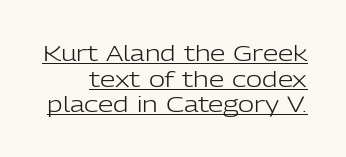
Stroke mass is kept to a normal reading level or below. Notice how a bar underscores the lettering throughout. Characters remain perfectly vertical along every line. The face used here is rendered with its standard letterfit.
